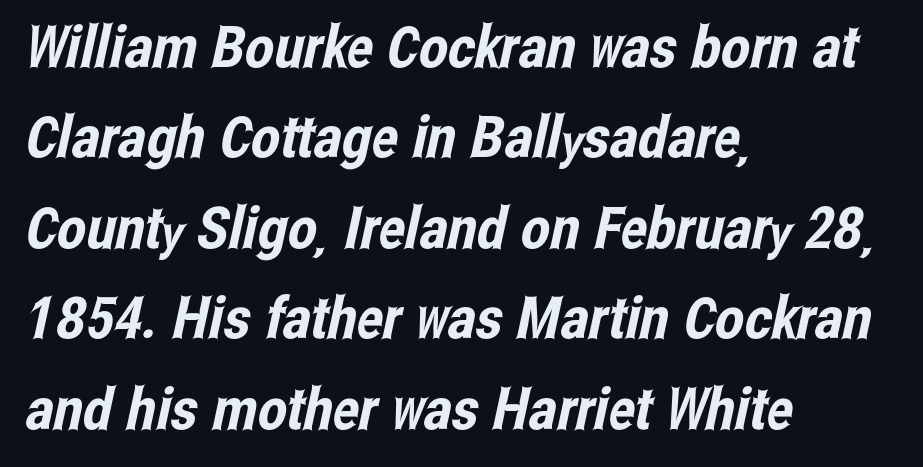
The image shows 58 px condensed sans-serif type; set left-aligned, normal line spacing (1.56x), normal letter spacing, not underlined; low stroke contrast and a medium x-height.
